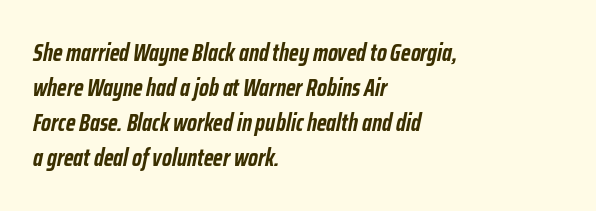
Q: Is the text bold? A: Yes.
Q: Is the text italic (slanted)? A: Yes, it leans right by about 12 degrees.
Q: Is the text underlined? A: No.
Q: How is the paragraph aligned? A: Left-aligned.
Q: Is the spacing between letters normal or unusually wide? A: Normal.
Q: Is the spacing between lines tight, normal or loose? A: Normal.
